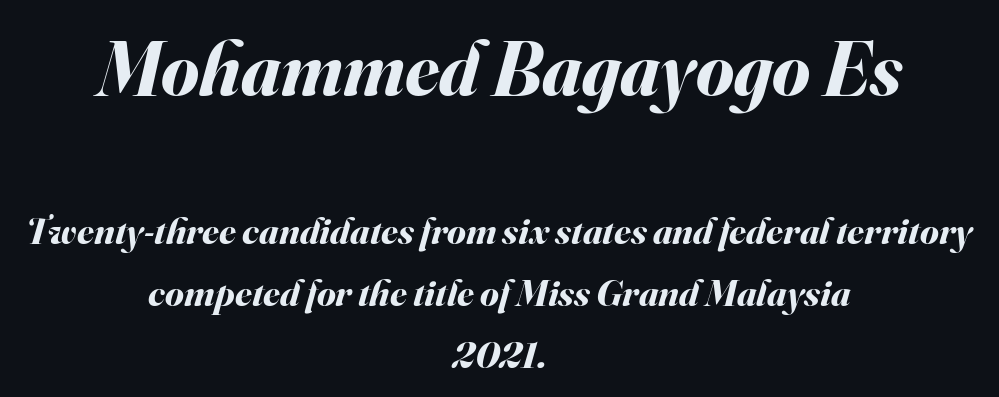
Honestly, the letter spacing is just normal — you wouldn't notice it. Character size in the leading block exceeds that of the trailing block. Check the space under the baseline: it is left empty. The font is running at its bold setting. The leading is moderate, giving the passage an even texture.
